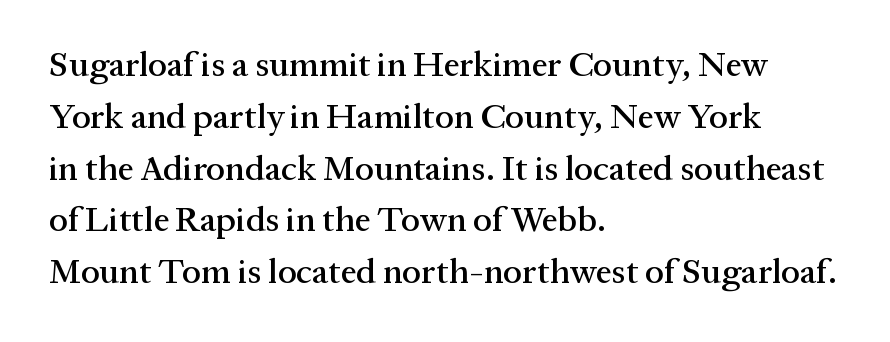
The image shows 35 px serif type, upright; set left-aligned, normal line spacing (1.48x), normal letter spacing, not underlined; medium stroke contrast and a medium x-height.
